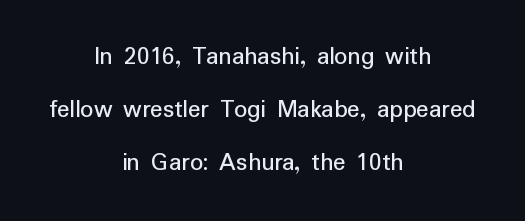
Any mark beneath the type? The region is blank. The lettering stays uniformly vertical, giving the passage a roman look. Teacher's note: observe the equal gaps on both sides — that is centered alignment. Widely set lines give the paragraph a tall, airy silhouette.
